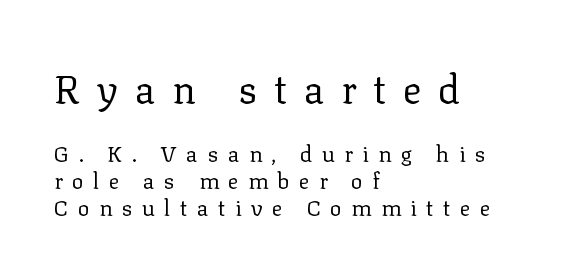
The image shows 39 px regular-weight serif type, upright; set left-aligned, line spacing 1.24x, unusually wide letter spacing (+0.43 em), not underlined; the first (top) block is 1.77x larger; low stroke contrast and a medium x-height.
